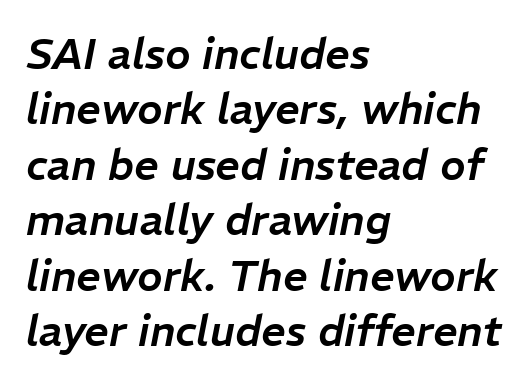
{"italic": "yes", "lean": "right", "slant_degrees": 11, "width": "normal", "stroke_contrast": "low", "x_height": "medium", "monospaced": "no", "underline": "no", "align": "left", "line_spacing": "normal", "line_spacing_ratio": 1.29, "letter_spacing": "normal", "letter_spacing_em": 0.0, "glyph_px": 43}
